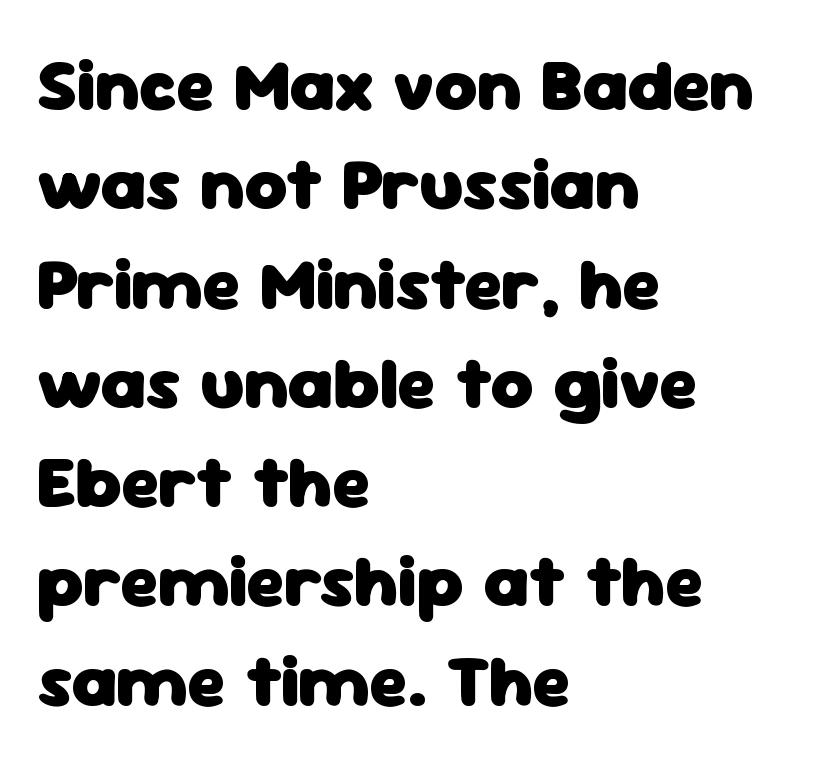
The letters sit at their default tracking, neither squeezed nor spread. Caption: multi-line text, flush left, ragged right. Characters remain perfectly vertical along every line. Its strokes are broad and dark, the hallmark of bold type. Normally led — the rows are evenly, conventionally spaced. The face used here is a sans, in the tradition of grotesques and geometrics.
